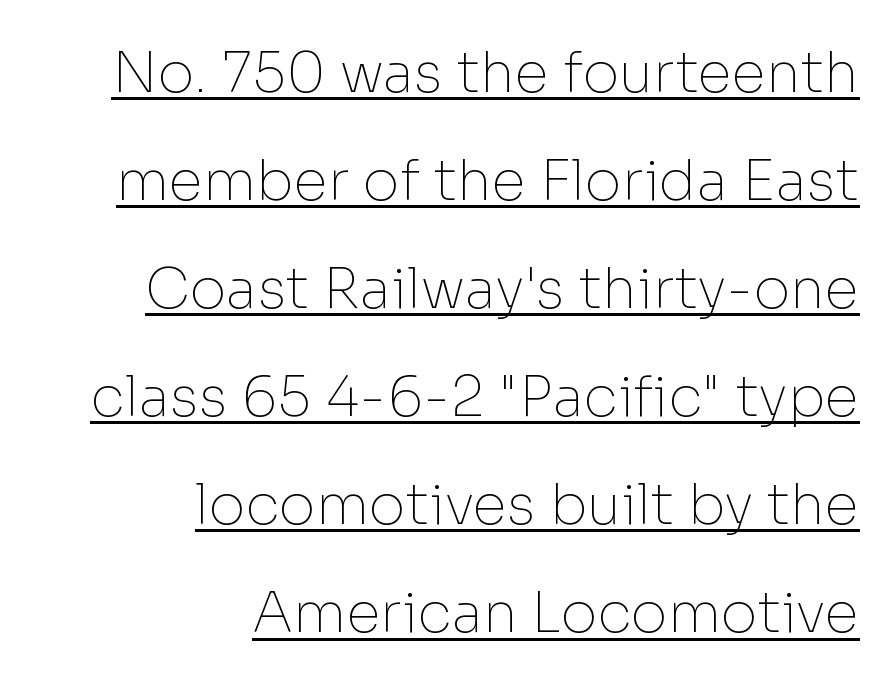
{"serif": "no", "italic": "no", "bold": "no", "weight": "thin", "width": "normal", "stroke_contrast": "low", "x_height": "medium", "monospaced": "no", "underline": "yes", "align": "right", "line_spacing": "loose", "line_spacing_ratio": 1.93, "letter_spacing": "normal", "letter_spacing_em": 0.0, "glyph_px": 56}
